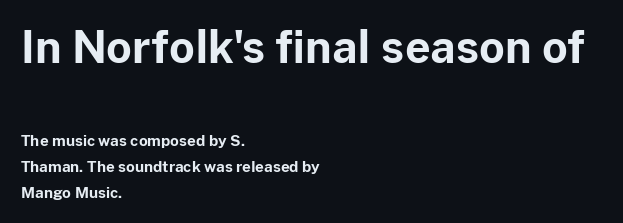
The image shows 44 px bold sans-serif type, upright; set left-aligned, line spacing 1.71x, normal letter spacing, not underlined; the first (top) block is 2.93x larger; low stroke contrast and a medium x-height.
